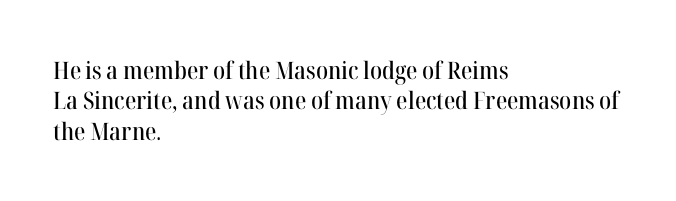
The image shows 24 px text type, upright; set left-aligned, normal line spacing (1.27x), normal letter spacing, not underlined.
